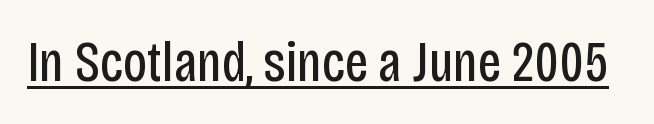
Think of a printed novel: that variable character pitch is what you see here. Quick note: not italic, upright. Quick note: underline on. Each stroke keeps to a modest, everyday thickness or less.
